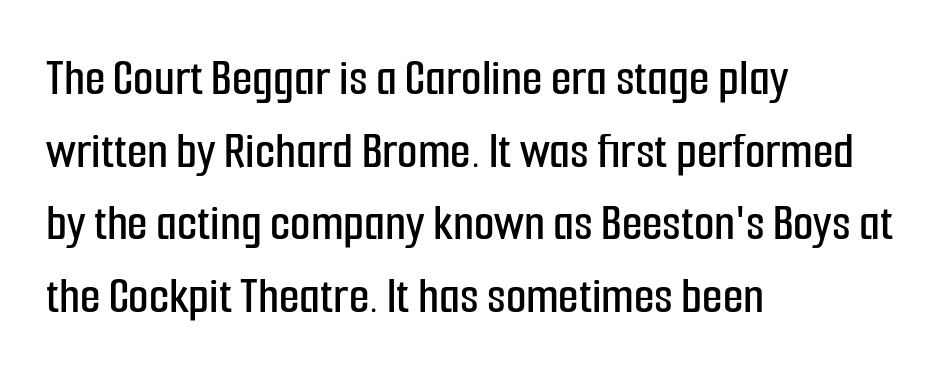
Q: Is the text italic (slanted)? A: No, it is upright.
Q: Is the typeface a serif or a sans-serif typeface? A: Sans-serif.
Q: Is the text underlined? A: No.
Q: How is the paragraph aligned? A: Left-aligned.
Q: Is the spacing between letters normal or unusually wide? A: Normal.
Q: Is the spacing between lines tight, normal or loose? A: Normal.
Q: Width (condensed, normal, or wide)? A: Condensed.
Q: Stroke contrast? A: Low.
Q: x-height? A: Medium.
Q: Monospaced? A: No.
